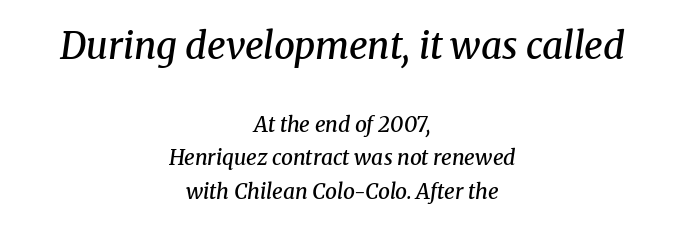
The image shows 37 px semibold serif type, italic (leaning right); set centered, normal line spacing (1.6x), normal letter spacing, not underlined; the first (top) block is 1.76x larger; medium stroke contrast and a medium x-height.
